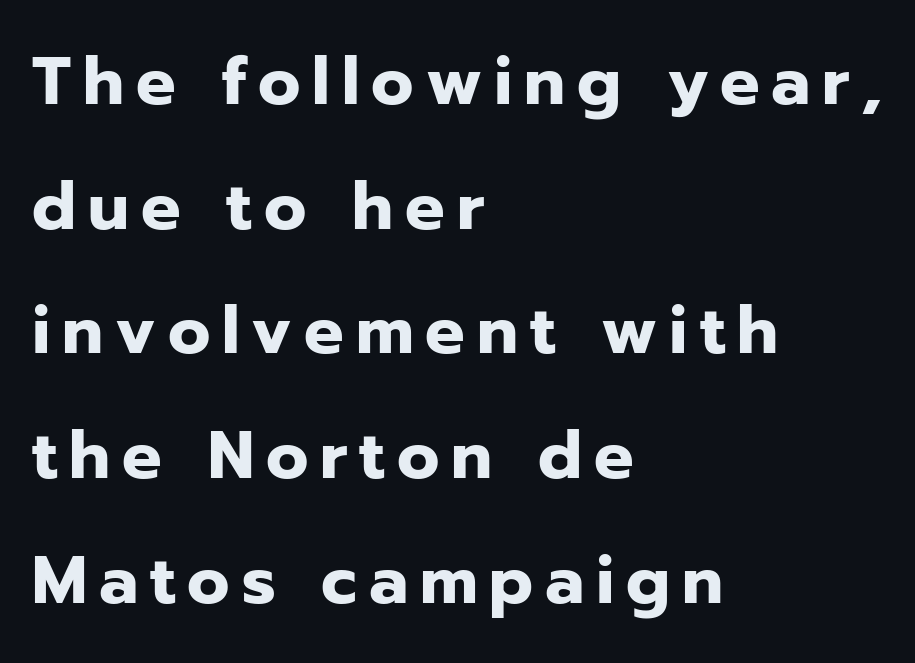
Q: Is the text bold? A: Yes.
Q: Is the text italic (slanted)? A: No, it is upright.
Q: Is the typeface a serif or a sans-serif typeface? A: Sans-serif.
Q: Is the text underlined? A: No.
Q: How is the paragraph aligned? A: Left-aligned.
Q: Width (condensed, normal, or wide)? A: Normal.
Q: Stroke contrast? A: Low.
Q: x-height? A: Medium.
Q: Monospaced? A: No.
